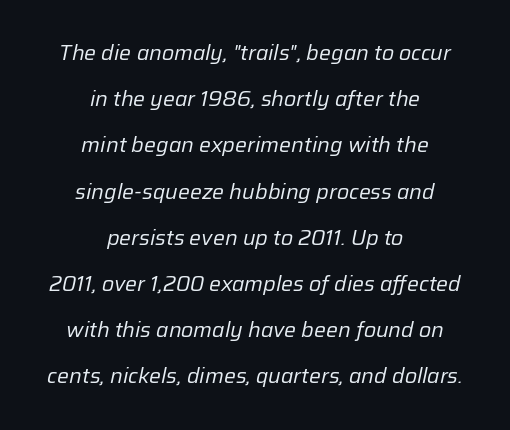
Q: Is the text bold? A: No.
Q: Is the text italic (slanted)? A: Yes, it leans right by about 12 degrees.
Q: Is the text underlined? A: No.
Q: How is the paragraph aligned? A: Centered.
Q: Is the spacing between letters normal or unusually wide? A: Normal.
Q: Is the spacing between lines tight, normal or loose? A: Loose.
